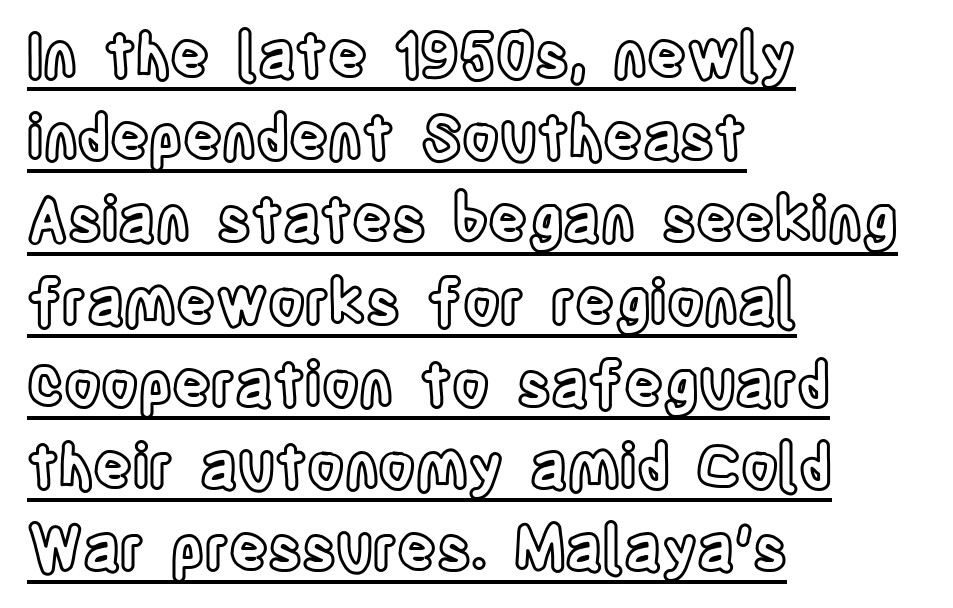
The face used here is rendered with its standard letterfit. A classic flush-left, rag-right setting is used for this passage. These lines are rendered in a variable-pitch font. Vertical spacing — default. You can see a thin bar hugging the bottom of the glyphs. A roman cut, with each character standing at attention.
